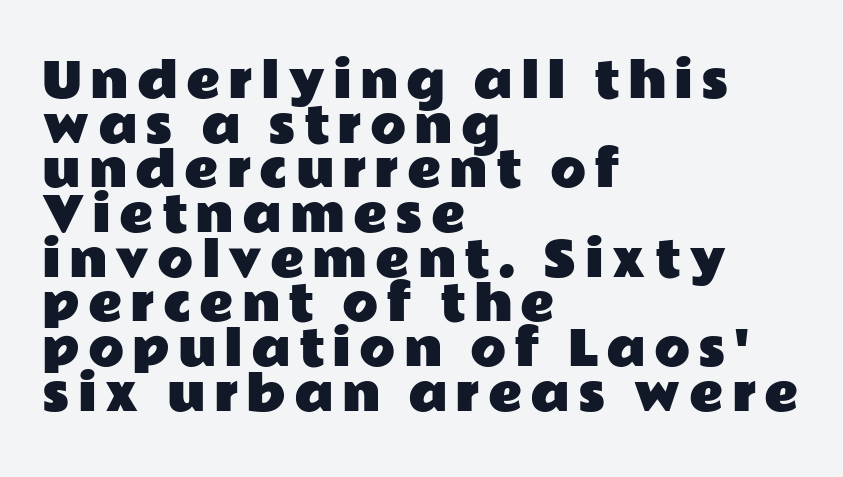
Q: Is the text italic (slanted)? A: No, it is upright.
Q: Is the typeface a serif or a sans-serif typeface? A: Sans-serif.
Q: Is the text underlined? A: No.
Q: How is the paragraph aligned? A: Left-aligned.
Q: Is the spacing between lines tight, normal or loose? A: Tight.
Q: Width (condensed, normal, or wide)? A: Wide.
Q: Stroke contrast? A: Low.
Q: x-height? A: Medium.
Q: Monospaced? A: No.
